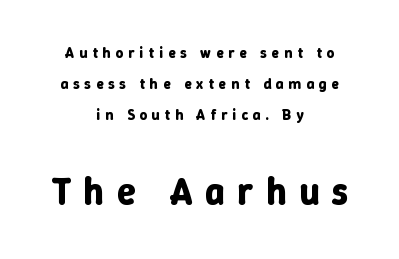
The image shows 38 px bold type, upright; set centered, loose line spacing (2.06x), unusually wide letter spacing (+0.33 em), not underlined; the second (bottom) block is 2.53x larger; low stroke contrast and a medium x-height.
